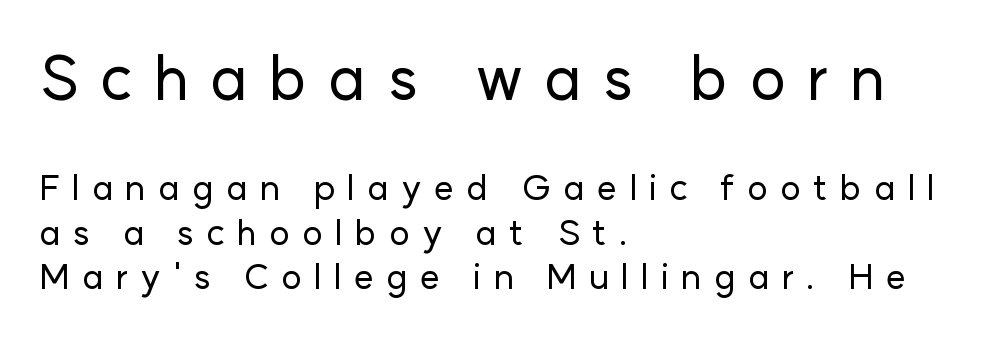
A classic flush-left, rag-right setting is used for this passage. Beneath every word, the page is bare. Serifs: no, the terminals of the letterforms are clean. Varying glyph widths throughout — classic text-font behaviour.
